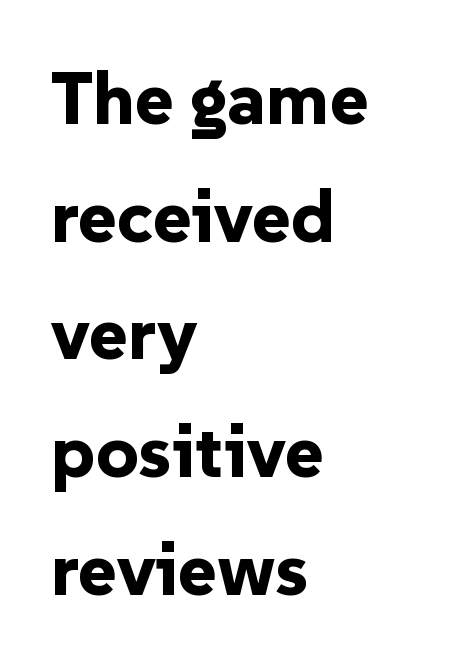
Q: Is the text bold? A: Yes.
Q: Is the text italic (slanted)? A: No, it is upright.
Q: Is the typeface a serif or a sans-serif typeface? A: Sans-serif.
Q: Is the text underlined? A: No.
Q: How is the paragraph aligned? A: Left-aligned.
Q: Is the spacing between letters normal or unusually wide? A: Normal.
Q: Is the spacing between lines tight, normal or loose? A: Normal.
Q: Width (condensed, normal, or wide)? A: Normal.
Q: Stroke contrast? A: Low.
Q: x-height? A: Medium.
Q: Monospaced? A: No.
